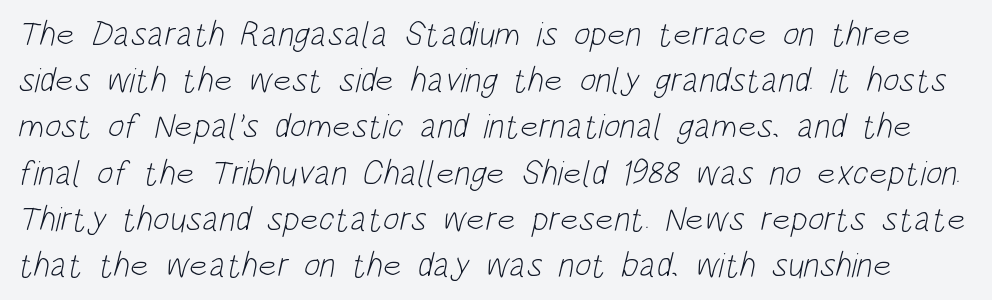
Q: Is the text bold? A: No.
Q: Is the typeface a serif or a sans-serif typeface? A: Sans-serif.
Q: Is the text underlined? A: No.
Q: Is the spacing between letters normal or unusually wide? A: Normal.
Q: Is the spacing between lines tight, normal or loose? A: Normal.
Q: Width (condensed, normal, or wide)? A: Condensed.
Q: Stroke contrast? A: Low.
Q: x-height? A: Large.
Q: Monospaced? A: No.
